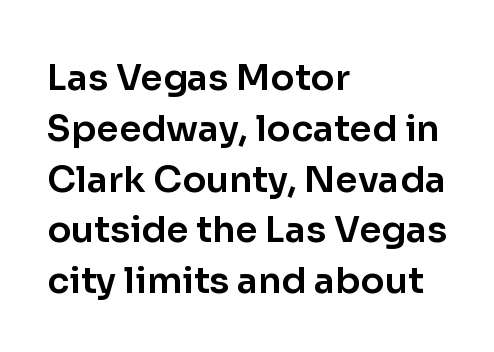
The image shows 36 px sans-serif type, upright; set left-aligned, normal line spacing (1.41x), normal letter spacing, not underlined; low stroke contrast and a medium x-height.
